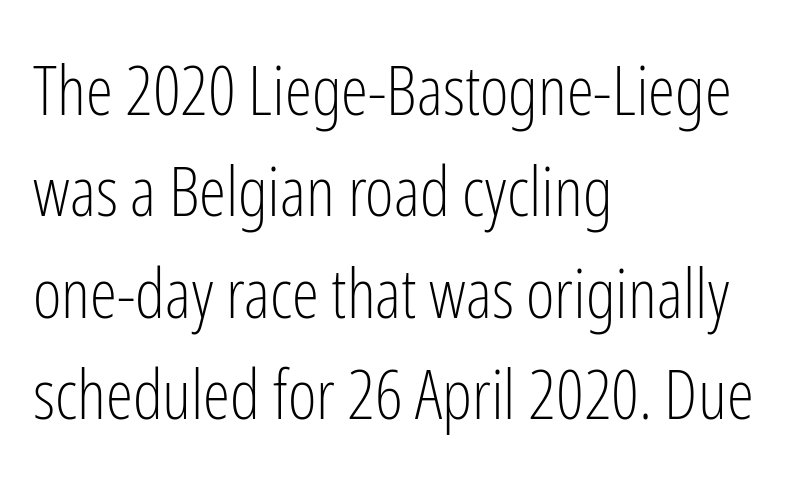
Q: Is the text bold? A: No.
Q: Is the text italic (slanted)? A: No, it is upright.
Q: Is the typeface a serif or a sans-serif typeface? A: Sans-serif.
Q: Is the text underlined? A: No.
Q: How is the paragraph aligned? A: Left-aligned.
Q: Is the spacing between letters normal or unusually wide? A: Normal.
Q: Is the spacing between lines tight, normal or loose? A: Normal.
Q: Width (condensed, normal, or wide)? A: Condensed.
Q: Stroke contrast? A: Low.
Q: x-height? A: Medium.
Q: Monospaced? A: No.
